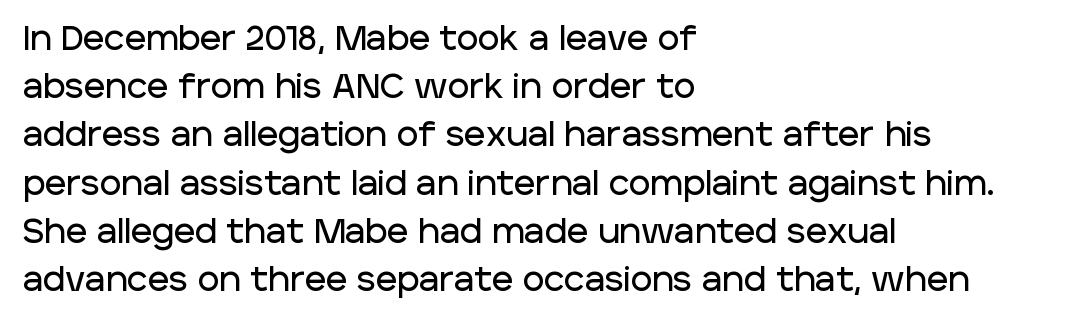
The image shows 33 px sans-serif type, upright; set left-aligned, normal line spacing (1.46x), normal letter spacing, not underlined; low stroke contrast and a large x-height.
